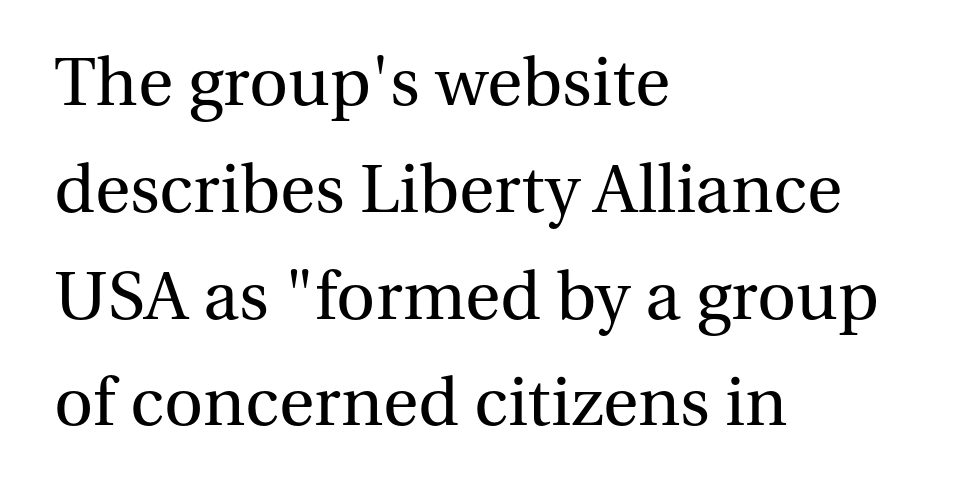
The image shows 68 px regular-weight serif type, upright; set left-aligned, normal line spacing (1.57x), normal letter spacing, not underlined; medium stroke contrast and a medium x-height.
